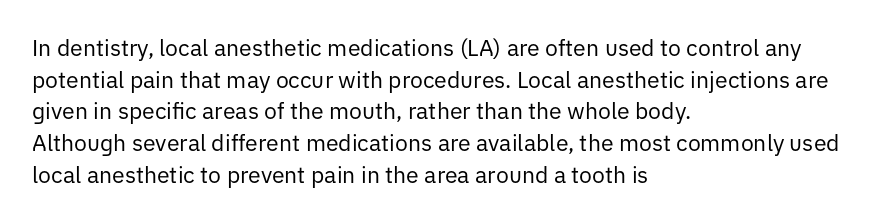
{"italic": "no", "bold": "no", "underline": "no", "align": "left", "line_spacing": "normal", "line_spacing_ratio": 1.38, "letter_spacing": "normal", "letter_spacing_em": 0.0, "glyph_px": 23}
